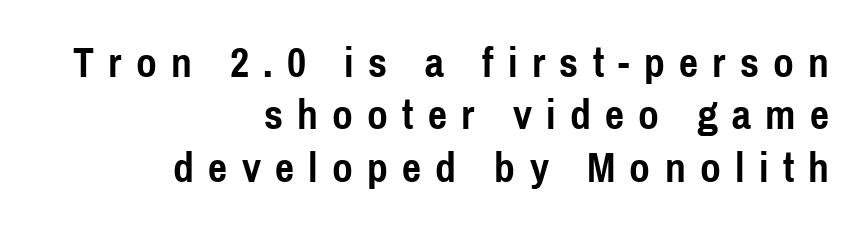
The image shows 42 px semibold, condensed sans-serif type, upright; set right-aligned, normal line spacing (1.25x), unusually wide letter spacing (+0.34 em), not underlined; a medium x-height.
